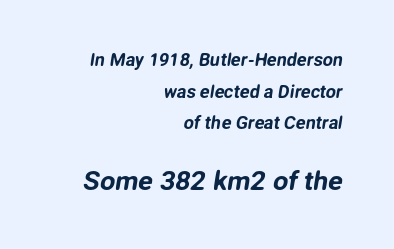
Q: Is the text underlined? A: No.
Q: How is the paragraph aligned? A: Right-aligned.
Q: Is the spacing between letters normal or unusually wide? A: Normal.
Q: Which block of text is set in a larger size, the first (top) or the second (bottom)? A: The second (bottom) one.
